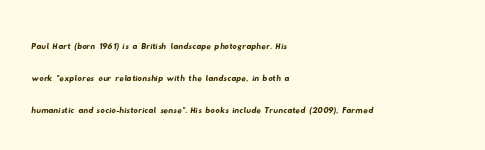
Q: Is the text underlined? A: No.
Q: How is the paragraph aligned? A: Left-aligned.
Q: Is the spacing between letters normal or unusually wide? A: Normal.
Q: Is the spacing between lines tight, normal or loose? A: Normal.
